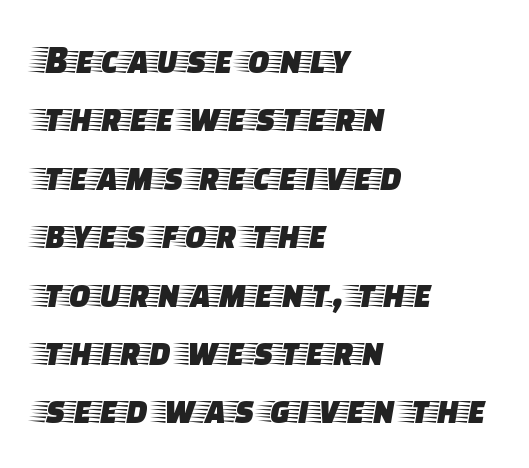
The image shows 40 px wide serif type; set left-aligned, normal line spacing (1.46x), normal letter spacing, not underlined; low stroke contrast and a large x-height.
